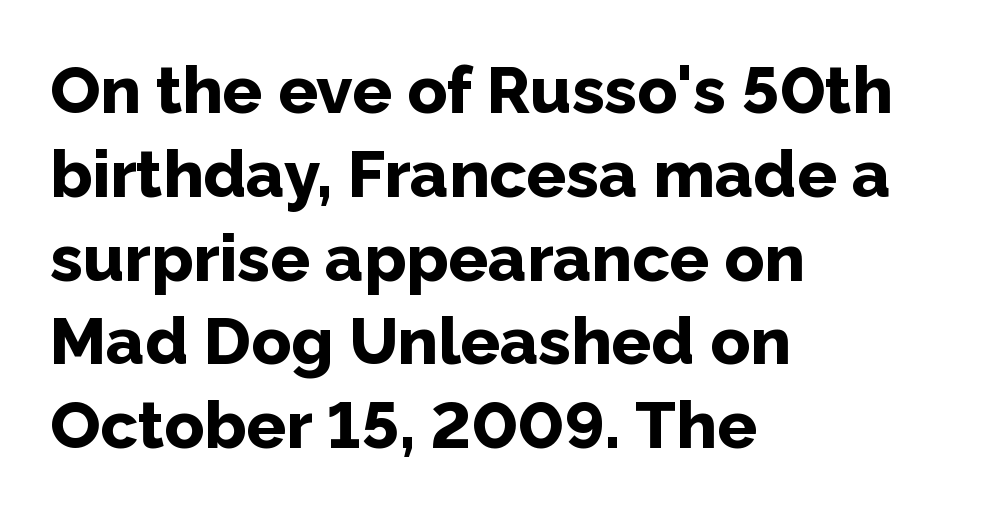
The image shows 66 px bold sans-serif type, upright; set left-aligned, normal line spacing (1.27x), normal letter spacing, not underlined; low stroke contrast and a medium x-height.
